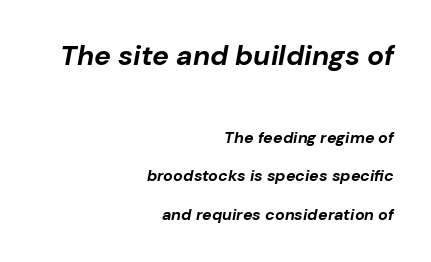
Q: Is the text bold? A: Yes.
Q: Is the text italic (slanted)? A: Yes, it leans right by about 10 degrees.
Q: Is the text underlined? A: No.
Q: How is the paragraph aligned? A: Right-aligned.
Q: Is the spacing between letters normal or unusually wide? A: Normal.
Q: Is the spacing between lines tight, normal or loose? A: Loose.
Q: Which block of text is set in a larger size, the first (top) or the second (bottom)? A: The first (top) one.
Q: Width (condensed, normal, or wide)? A: Normal.
Q: Stroke contrast? A: Low.
Q: x-height? A: Medium.
Q: Monospaced? A: No.
